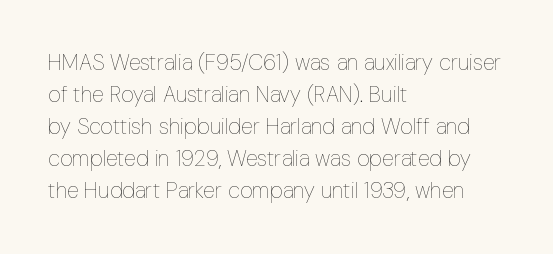
Q: Is the text bold? A: No.
Q: Is the text italic (slanted)? A: No, it is upright.
Q: Is the text underlined? A: No.
Q: How is the paragraph aligned? A: Left-aligned.
Q: Is the spacing between letters normal or unusually wide? A: Normal.
Q: Is the spacing between lines tight, normal or loose? A: Normal.
